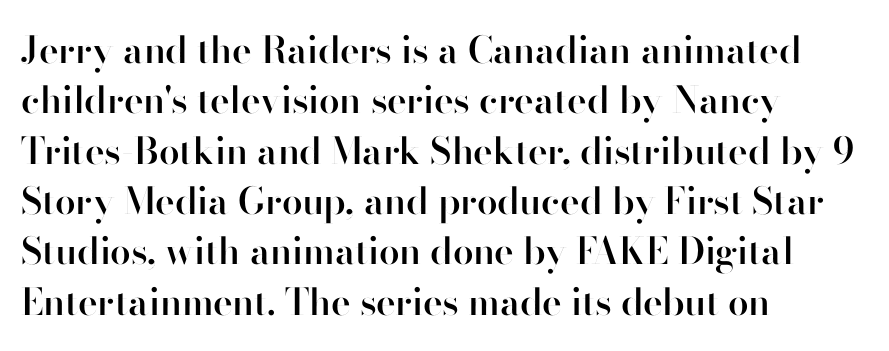
{"serif": "no", "italic": "no", "bold": "semi", "weight": "semibold", "width": "normal", "stroke_contrast": "high", "x_height": "small", "monospaced": "no", "underline": "no", "align": "left", "line_spacing": "normal", "line_spacing_ratio": 1.36, "letter_spacing": "normal", "letter_spacing_em": 0.0, "glyph_px": 37}
